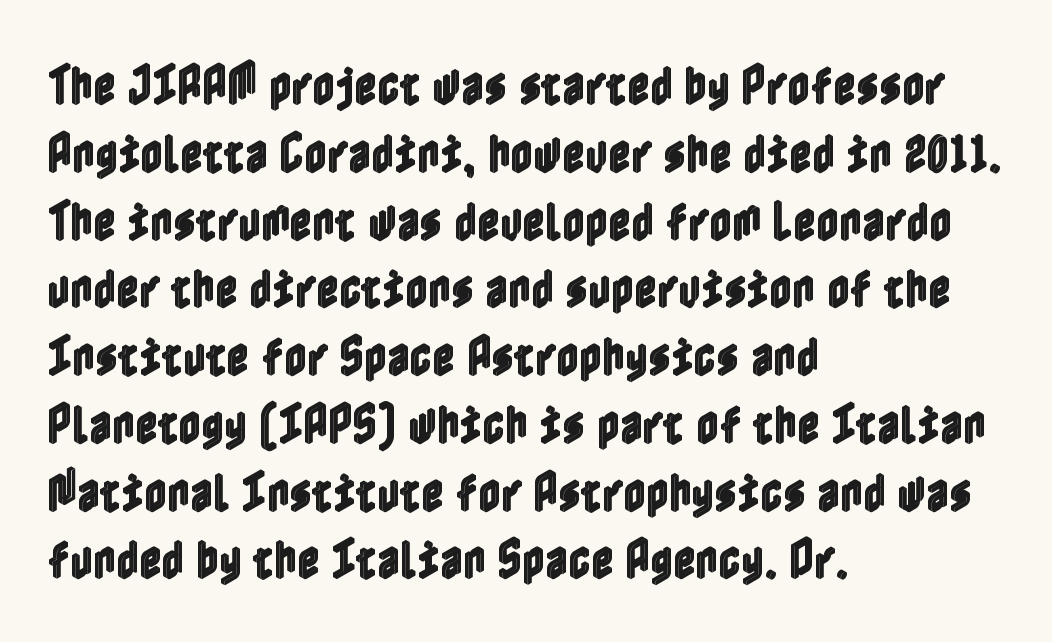
{"italic": "no", "width": "condensed", "x_height": "medium", "underline": "no", "align": "left", "line_spacing": "normal", "line_spacing_ratio": 1.54, "letter_spacing": "normal", "letter_spacing_em": 0.0, "glyph_px": 44}
